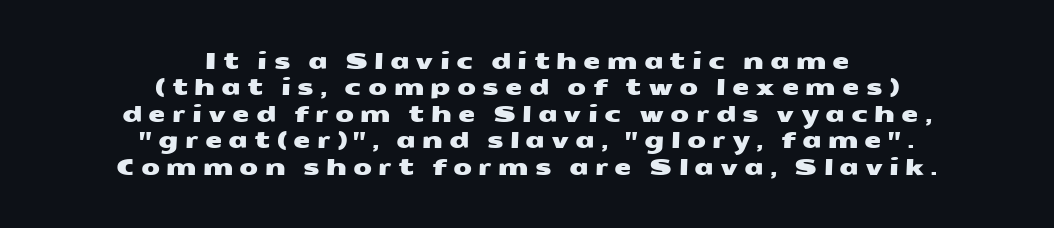
The image shows 22 px text type; set centered, line spacing 1.2x, unusually wide letter spacing (+0.28 em), not underlined.
